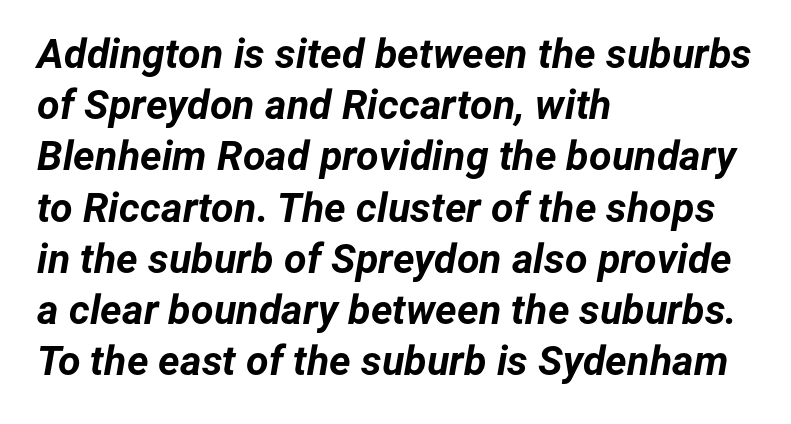
{"italic": "yes", "lean": "right", "slant_degrees": 12, "bold": "yes", "weight": "bold", "width": "normal", "stroke_contrast": "low", "x_height": "medium", "monospaced": "no", "underline": "no", "align": "left", "line_spacing": "normal", "line_spacing_ratio": 1.25, "letter_spacing": "normal", "letter_spacing_em": 0.0, "glyph_px": 41}
